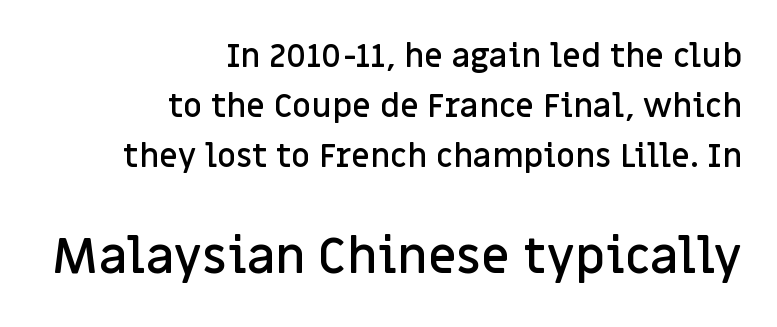
Rows of type keep a routine distance in the vertical direction. Notice how the passage keeps a crisp vertical edge on the right only. Unlike italic type, these characters show no tilt at all. Caption: upper text group reduced, lower text group enlarged.
